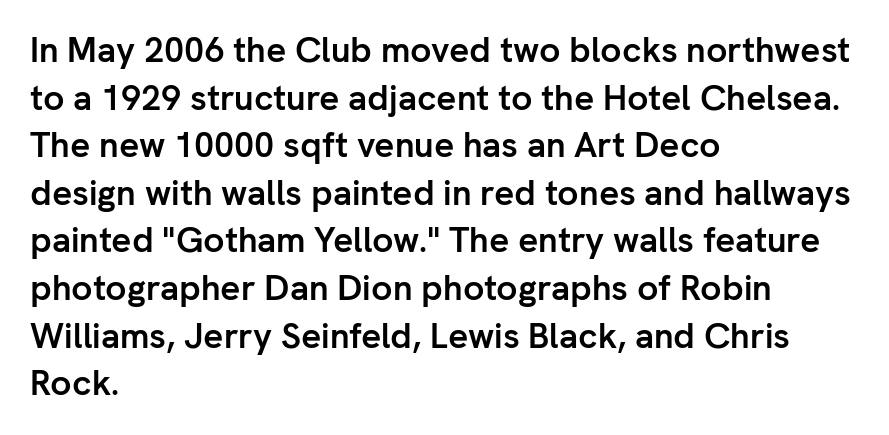
The font is running at its bold setting. Which margin do the lines hug? The left one — the right edge is uneven. The zone under the glyphs is completely vacant. The block of text has a typical density, with ordinary space between rows. The type family on display is of the sans-serif kind. Italic: no, the glyphs are upright roman.
